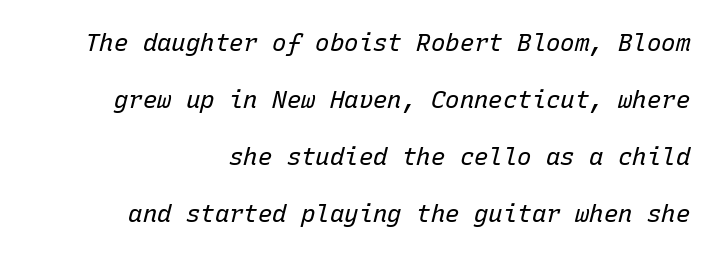
Q: Is the text bold? A: No.
Q: Is the text italic (slanted)? A: Yes, it leans right by about 15 degrees.
Q: Is the text underlined? A: No.
Q: How is the paragraph aligned? A: Right-aligned.
Q: Is the spacing between letters normal or unusually wide? A: Normal.
Q: Is the spacing between lines tight, normal or loose? A: Loose.
